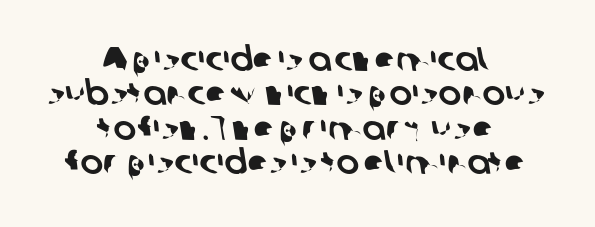
Varying glyph widths throughout — classic text-font behaviour. Typeset on center — no edge is straight. The letters sit at their default tracking, neither squeezed nor spread. Classification — sans serif. The line-height multiplier appears low, near solid setting. The strip under each line holds only bare page.
